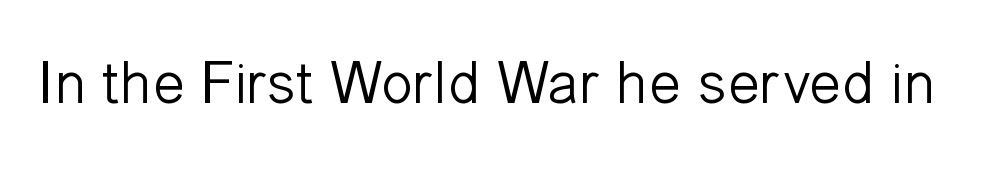
No extra ink here — the face is not bold. There is no visible air inserted between adjacent glyphs. The area under the type is left untouched. No feet cap the strokes, marking this as sans-serif type.
